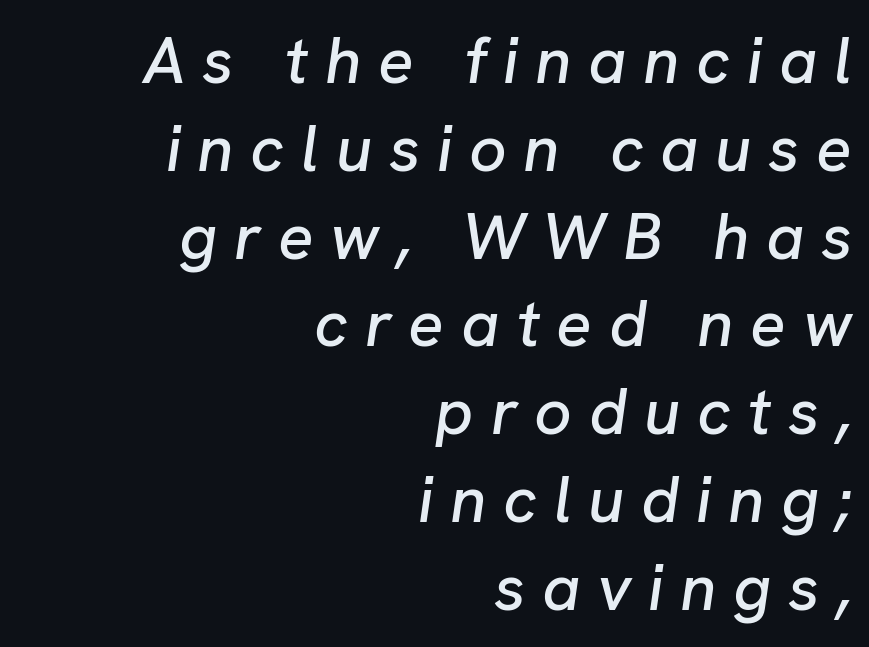
{"italic": "yes", "lean": "right", "slant_degrees": 8, "width": "normal", "stroke_contrast": "low", "x_height": "medium", "monospaced": "no", "underline": "no", "align": "right", "line_spacing": "normal", "line_spacing_ratio": 1.33, "letter_spacing": "wide", "letter_spacing_em": 0.25, "glyph_px": 66}
